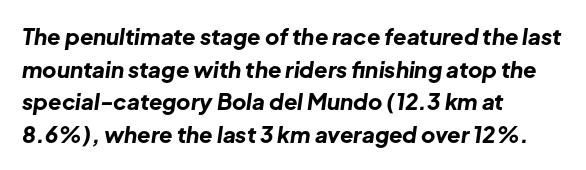
Does the copy run flush right? No — it runs flush left. The gaps between neighbouring characters are ordinary and unremarkable. Anything drawn beneath the words? Only blank space. Regular leading. Heft: maximum for text — a bold. A typesetter would mark this as italic.
